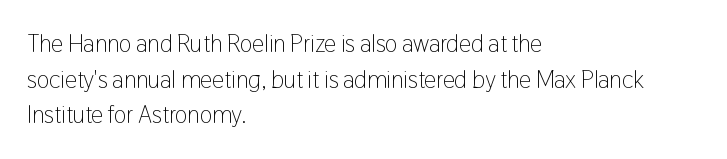
Q: Is the text bold? A: No.
Q: Is the text italic (slanted)? A: No, it is upright.
Q: Is the text underlined? A: No.
Q: How is the paragraph aligned? A: Left-aligned.
Q: Is the spacing between letters normal or unusually wide? A: Normal.
Q: Is the spacing between lines tight, normal or loose? A: Normal.
